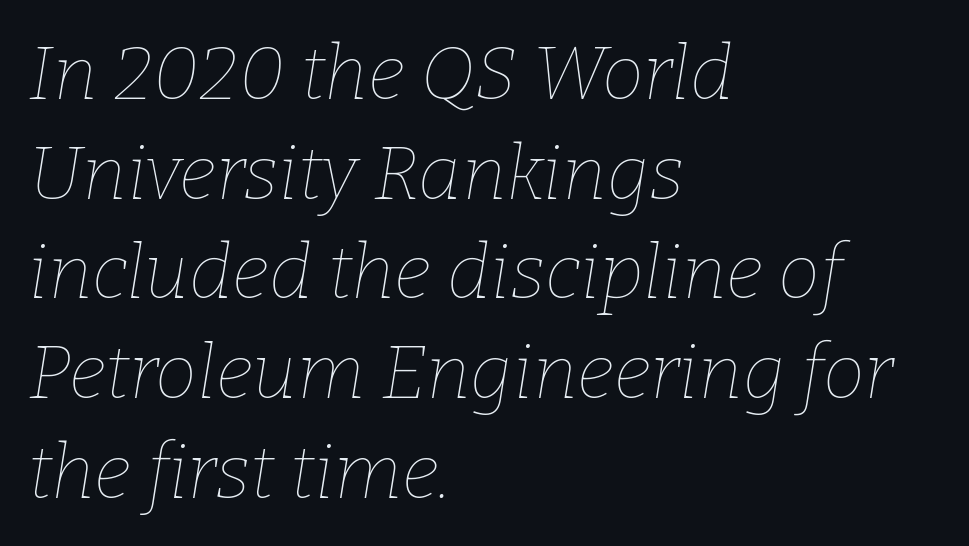
{"italic": "yes", "lean": "right", "slant_degrees": 9, "bold": "no", "weight": "thin", "width": "normal", "stroke_contrast": "low", "x_height": "medium", "monospaced": "no", "underline": "no", "align": "left", "line_spacing": "normal", "line_spacing_ratio": 1.33, "letter_spacing": "normal", "letter_spacing_em": 0.0, "glyph_px": 75}
